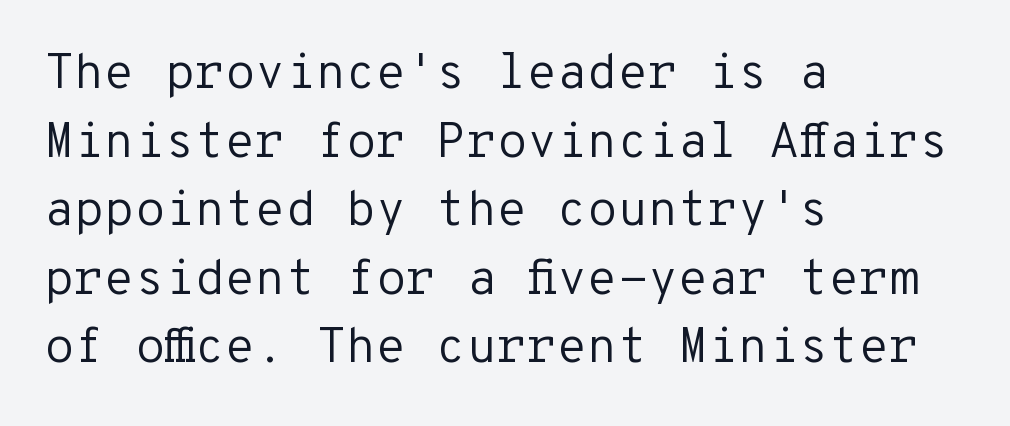
{"serif": "no", "italic": "no", "bold": "no", "weight": "regular", "width": "normal", "stroke_contrast": "low", "x_height": "medium", "monospaced": "yes", "underline": "no", "align": "left", "line_spacing": "normal", "line_spacing_ratio": 1.4, "letter_spacing": "normal", "letter_spacing_em": 0.0, "glyph_px": 49}
